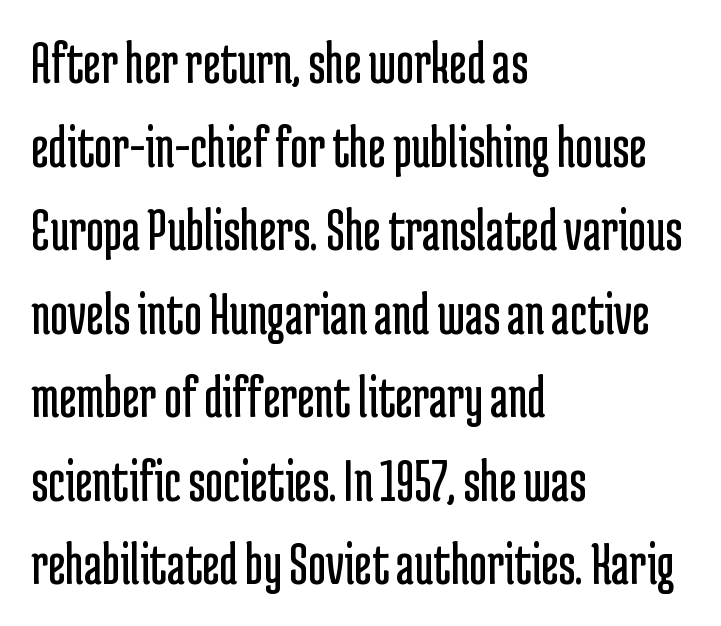
The image shows 61 px regular-weight, condensed sans-serif type, upright; set left-aligned, normal line spacing (1.37x), normal letter spacing, not underlined; low stroke contrast and a medium x-height.
